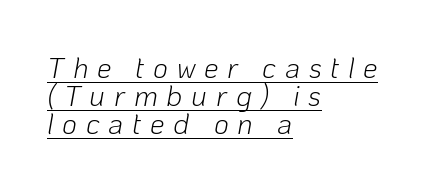
The image shows 29 px light type, italic (leaning right); set left-aligned, tight line spacing (0.96x), unusually wide letter spacing (+0.3 em), underlined; low stroke contrast and a medium x-height.
